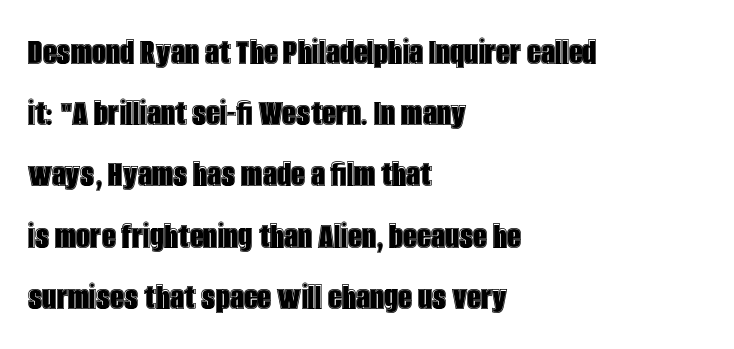
{"italic": "no", "width": "condensed", "x_height": "large", "monospaced": "no", "underline": "no", "align": "left", "line_spacing": "normal", "line_spacing_ratio": 1.57, "letter_spacing": "normal", "letter_spacing_em": 0.0, "glyph_px": 39}
